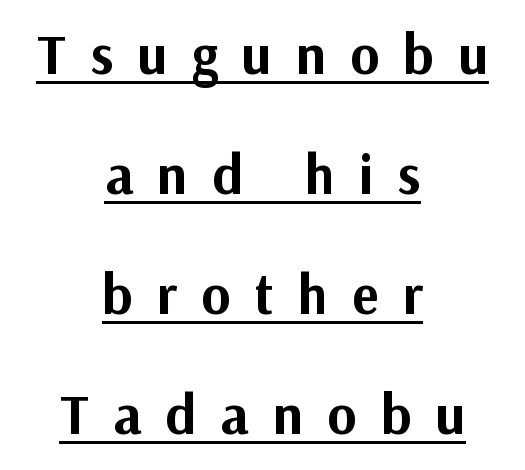
{"serif": "no", "italic": "no", "bold": "yes", "weight": "bold", "width": "normal", "stroke_contrast": "medium", "x_height": "medium", "monospaced": "no", "underline": "yes", "align": "center", "line_spacing": "loose", "line_spacing_ratio": 2.14, "letter_spacing": "wide", "letter_spacing_em": 0.43, "glyph_px": 56}
